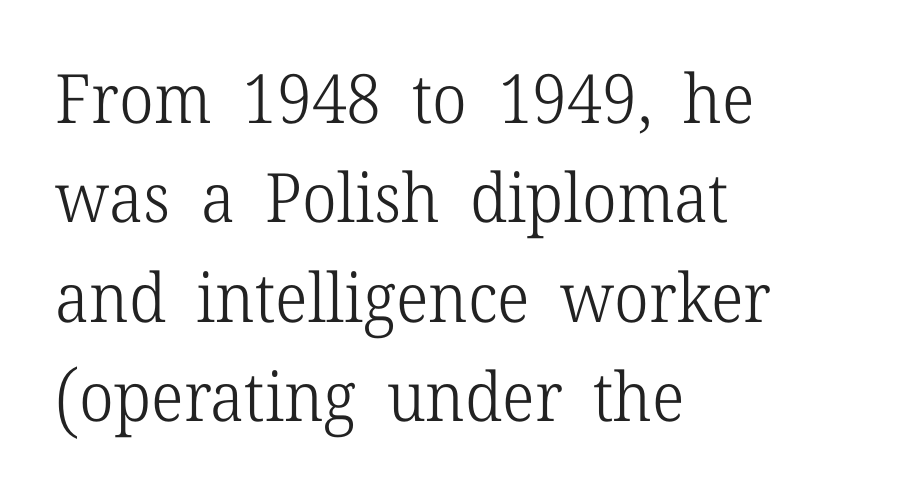
{"serif": "yes", "italic": "no", "bold": "no", "weight": "light", "width": "normal", "stroke_contrast": "low", "x_height": "medium", "monospaced": "no", "underline": "no", "align": "left", "line_spacing": "normal", "line_spacing_ratio": 1.46, "letter_spacing": "normal", "letter_spacing_em": 0.0, "glyph_px": 68}
